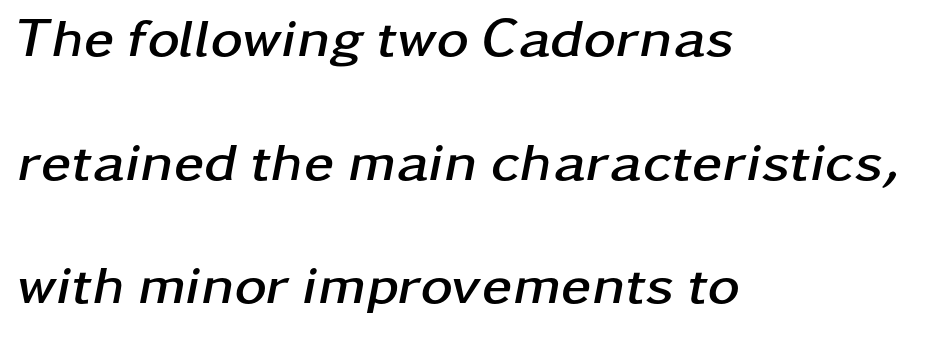
{"italic": "yes", "lean": "right", "slant_degrees": 11, "bold": "yes", "weight": "semibold", "width": "wide", "stroke_contrast": "low", "x_height": "medium", "monospaced": "no", "underline": "no", "align": "left", "line_spacing": "loose", "line_spacing_ratio": 2.25, "letter_spacing": "normal", "letter_spacing_em": 0.0, "glyph_px": 55}
